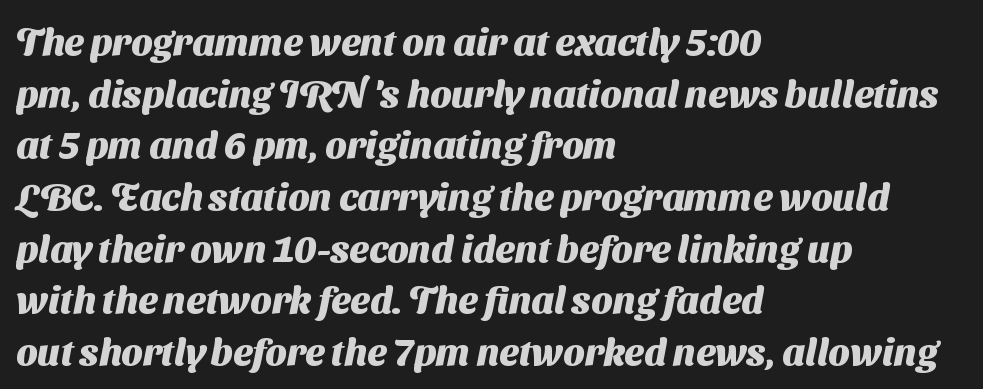
The image shows 38 px heavy sans-serif type; set left-aligned, normal line spacing (1.36x), normal letter spacing, not underlined; medium stroke contrast and a medium x-height.
